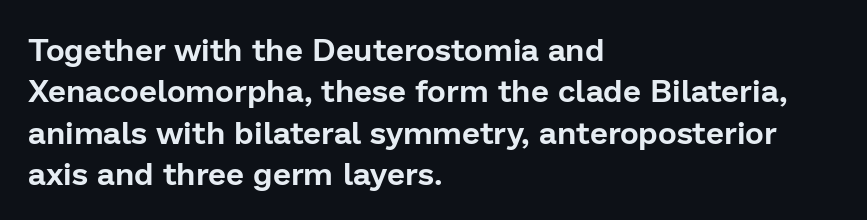
Q: Is the text italic (slanted)? A: No, it is upright.
Q: Is the typeface a serif or a sans-serif typeface? A: Sans-serif.
Q: Is the text underlined? A: No.
Q: How is the paragraph aligned? A: Left-aligned.
Q: Is the spacing between letters normal or unusually wide? A: Normal.
Q: Is the spacing between lines tight, normal or loose? A: Normal.
Q: Width (condensed, normal, or wide)? A: Normal.
Q: Stroke contrast? A: Low.
Q: x-height? A: Medium.
Q: Monospaced? A: No.
